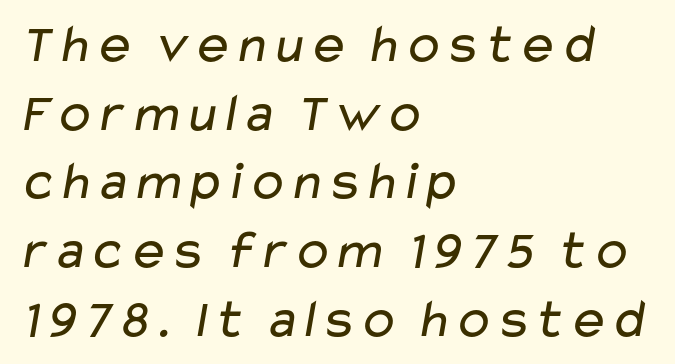
This is sans-serif lettering, the kind often seen on screens and signage. Honestly, there is no underline to notice here at all. This sample uses plain, unmodified letter spacing. Successive baselines arrive at the customary interval. Is the stroke heavy? The answer is a plain regular-or-lighter. The letters advance in unequal steps, a hallmark of proportional type.
